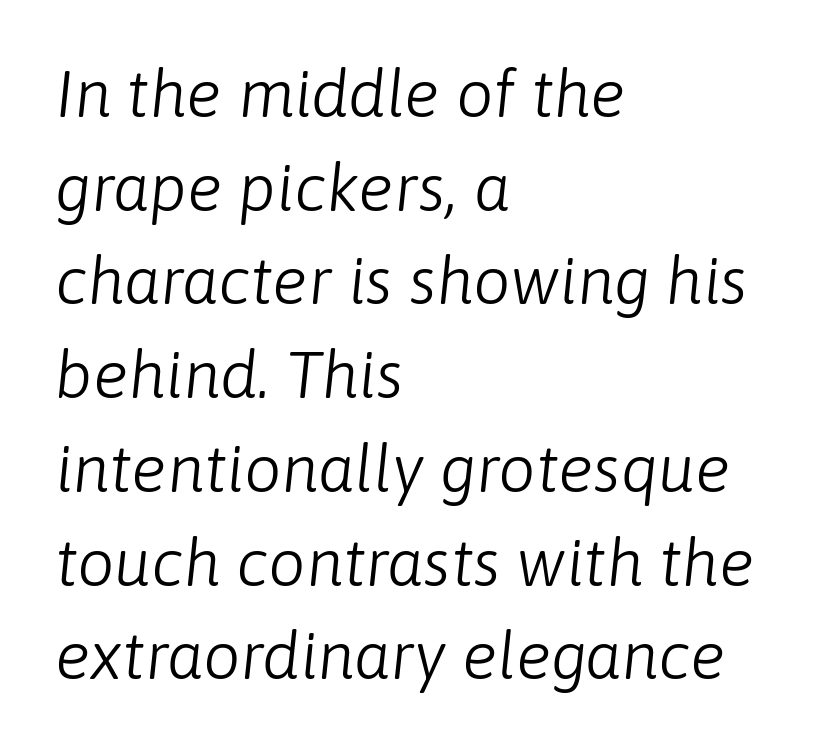
Each line starts at the same left margin while the right side varies. Compared with typical body copy, the letter spacing here is the same. Character widths vary here, with narrow letters taking less room than wide ones. A typesetter would mark this as italic. Is the stroke heavy? The answer is a plain regular-or-lighter. Letters rest on an invisible, unmarked baseline.
